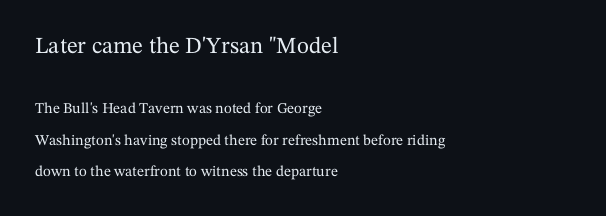
Q: Is the text italic (slanted)? A: No, it is upright.
Q: Is the text underlined? A: No.
Q: How is the paragraph aligned? A: Left-aligned.
Q: Is the spacing between letters normal or unusually wide? A: Normal.
Q: Is the spacing between lines tight, normal or loose? A: Loose.
Q: Which block of text is set in a larger size, the first (top) or the second (bottom)? A: The first (top) one.
